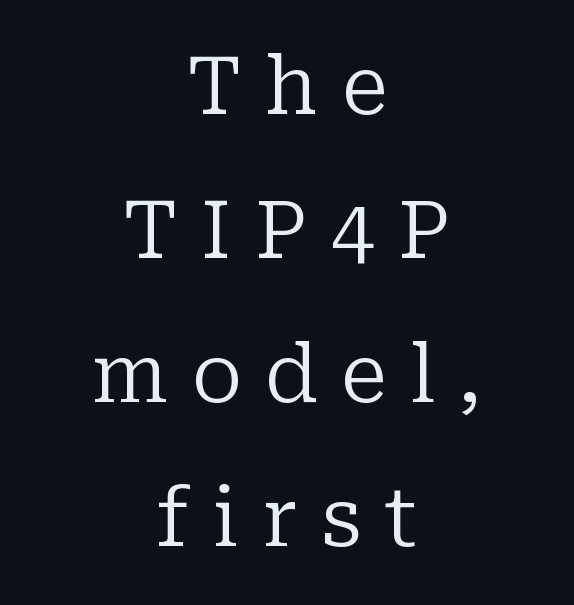
The image shows 80 px regular-weight serif type, upright; set centered, line spacing 1.8x, unusually wide letter spacing (+0.29 em), not underlined; low stroke contrast and a medium x-height.
